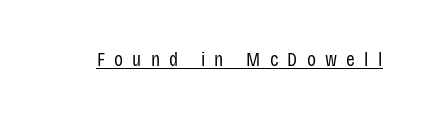
The image shows 21 px text type, upright; set unusually wide letter spacing (+0.44 em), underlined.
